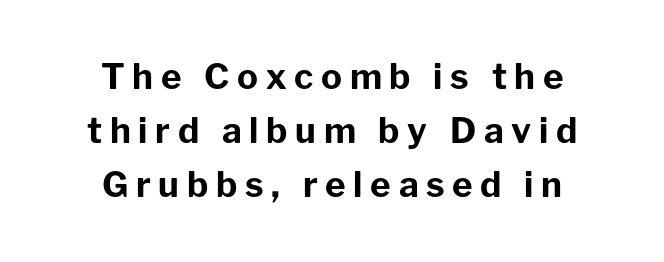
Honestly, there is no underline to notice here at all. This sample is center-justified, so both line endings float freely. Is the type bold? Yes — the strokes are clearly thick and heavy. The letterforms stand isolated, each surrounded by extra space. Unlike italic type, these characters show no tilt at all. Unlike a traditional serif, this face leaves its strokes unadorned.
